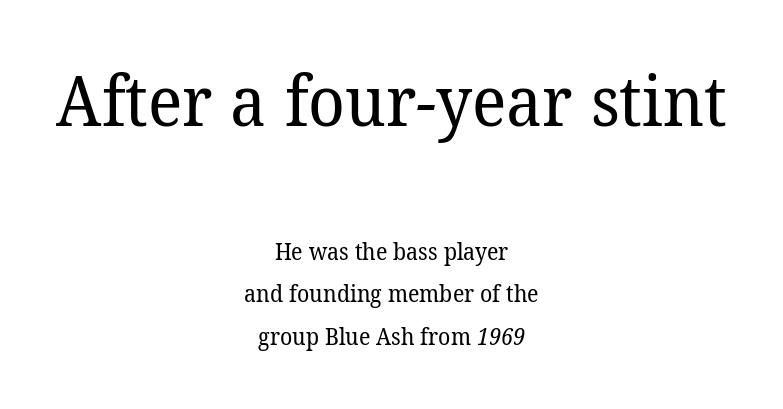
The image shows 69 px regular-weight serif type; set centered, line spacing 1.85x, normal letter spacing, not underlined; the first (top) block is 3.0x larger; low stroke contrast and a medium x-height.
